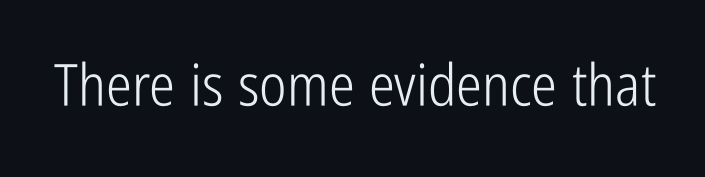
Lines of text with bare space underneath. Look at the tracking — it's just the regular setting, nothing added. Letters have the restrained weight of plain body copy at most. This rendering employs a face without finishing strokes, i.e., a sans-serif. These lines were composed using upright roman letters.
